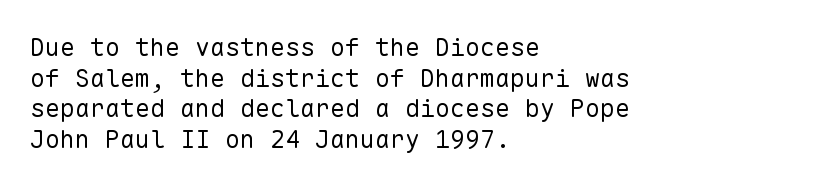
Q: Is the text bold? A: No.
Q: Is the text italic (slanted)? A: No, it is upright.
Q: Is the text underlined? A: No.
Q: How is the paragraph aligned? A: Left-aligned.
Q: Is the spacing between letters normal or unusually wide? A: Normal.
